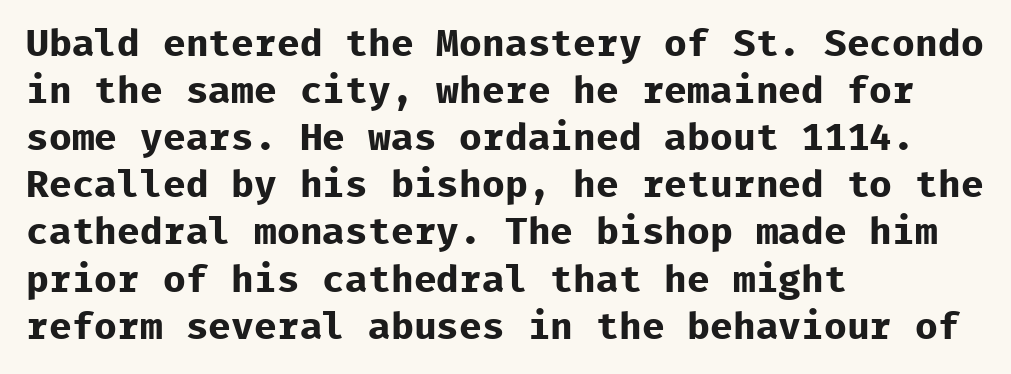
{"serif": "no", "italic": "no", "bold": "yes", "weight": "bold", "width": "normal", "stroke_contrast": "low", "x_height": "medium", "monospaced": "yes", "underline": "no", "align": "left", "line_spacing_ratio": 1.24, "letter_spacing": "normal", "letter_spacing_em": 0.0, "glyph_px": 38}
